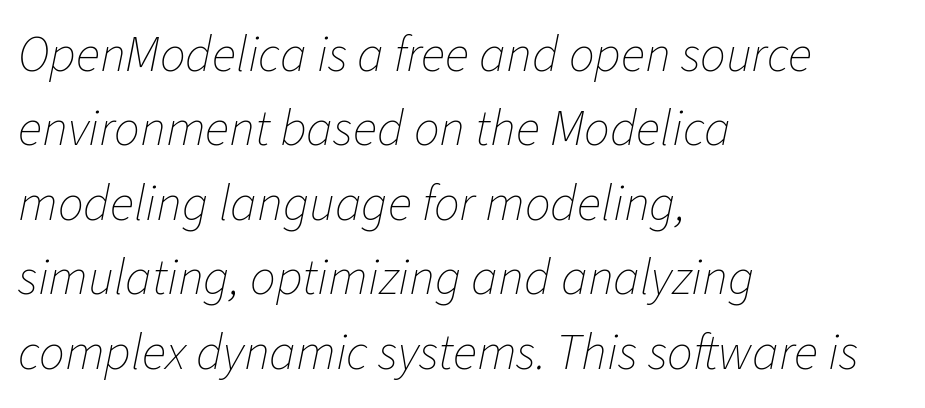
Inter-character spacing is left at the font's built-in metrics. Do the characters align in a grid? No, the font is proportional. The lines in this sample share a left origin and differ only in where they stop. Tall strokes in this sample are angled rather than plumb.
